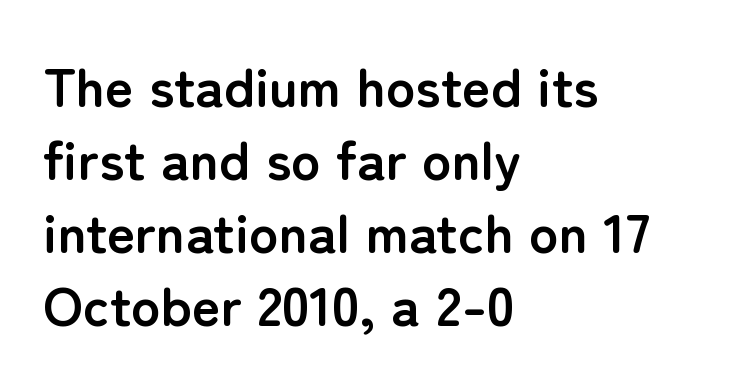
{"serif": "no", "italic": "no", "bold": "yes", "weight": "semibold", "width": "normal", "stroke_contrast": "low", "x_height": "medium", "monospaced": "no", "underline": "no", "align": "left", "line_spacing": "normal", "line_spacing_ratio": 1.33, "letter_spacing": "normal", "letter_spacing_em": 0.0, "glyph_px": 55}
